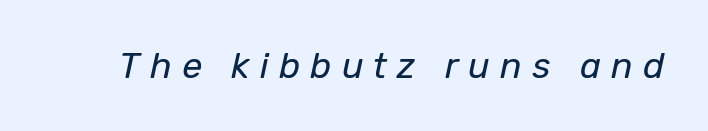
The passage shown leans; its letterforms are oblique. On a weight scale, this lands at 450 or below. This rendering features lettering with no underline. You could not count columns in this text — the font is proportionally spaced.
